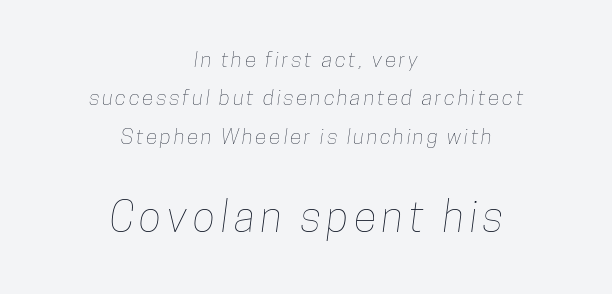
The image shows 42 px condensed type; set centered, line spacing 1.83x, not underlined; the second (bottom) block is 2.0x larger; low stroke contrast and a medium x-height.
